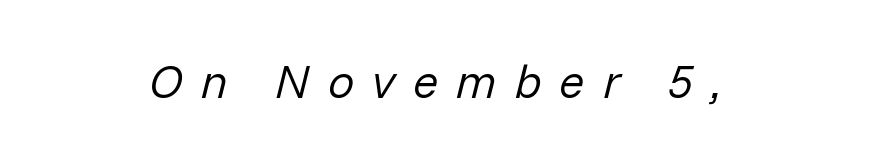
Q: Is the text bold? A: No.
Q: Is the text italic (slanted)? A: Yes, it leans right by about 14 degrees.
Q: Is the text underlined? A: No.
Q: How is the paragraph aligned? A: Centered.
Q: Is the spacing between letters normal or unusually wide? A: Unusually wide.
Q: Width (condensed, normal, or wide)? A: Normal.
Q: Stroke contrast? A: Low.
Q: x-height? A: Medium.
Q: Monospaced? A: No.
